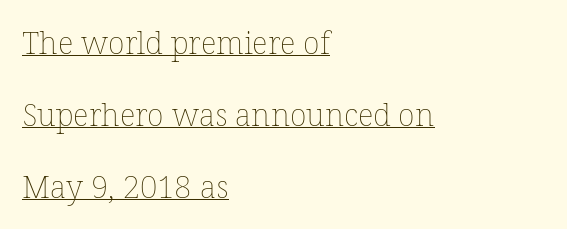
{"italic": "no", "bold": "no", "weight": "thin", "width": "normal", "stroke_contrast": "low", "x_height": "medium", "monospaced": "no", "underline": "yes", "align": "left", "line_spacing": "loose", "line_spacing_ratio": 2.32, "letter_spacing": "normal", "letter_spacing_em": 0.0, "glyph_px": 31}
